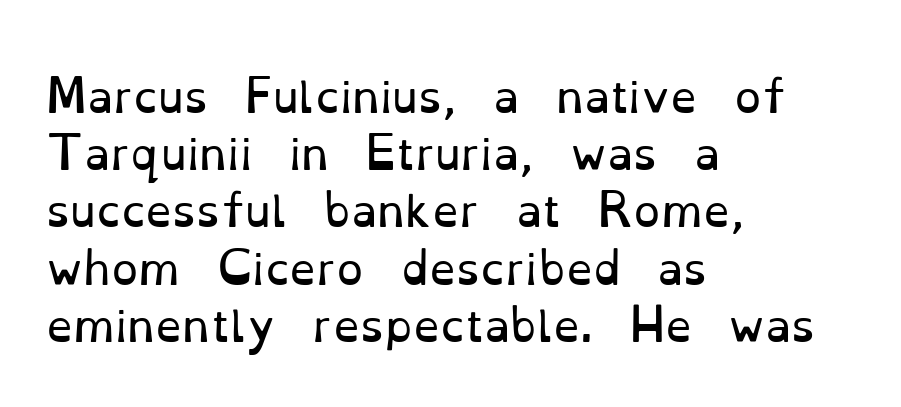
{"serif": "yes", "italic": "no", "bold": "no", "weight": "regular", "width": "normal", "stroke_contrast": "low", "x_height": "small", "monospaced": "no", "underline": "no", "align": "left", "line_spacing": "normal", "line_spacing_ratio": 1.33, "letter_spacing": "normal", "letter_spacing_em": 0.0, "glyph_px": 43}
